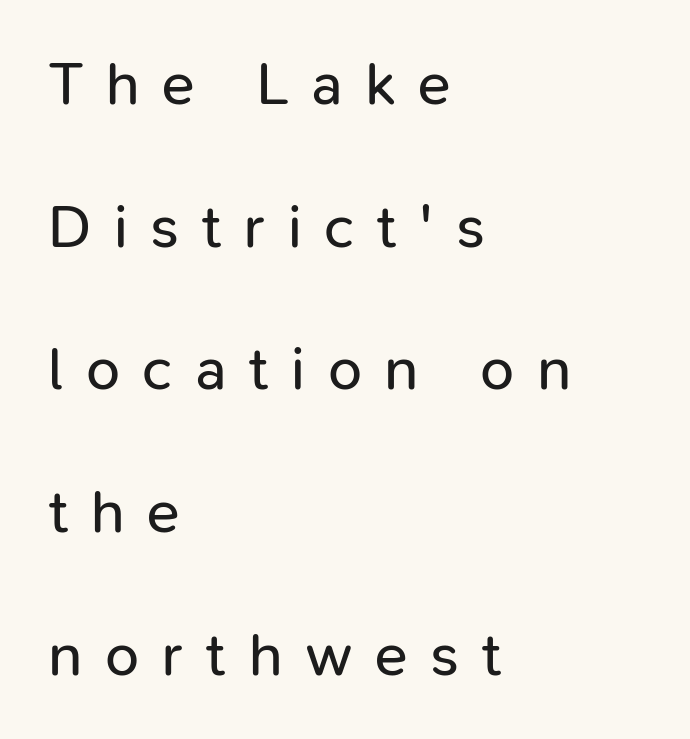
This sample trades compactness for vertical openness between lines. Every row of glyphs begins at an identical x-position on the left. Check under the words: just untouched page. Examine the stroke ends and you'll find no serifs. Characters remain perfectly vertical along every line. The typesetting does not lean heavy: it is not bold.
